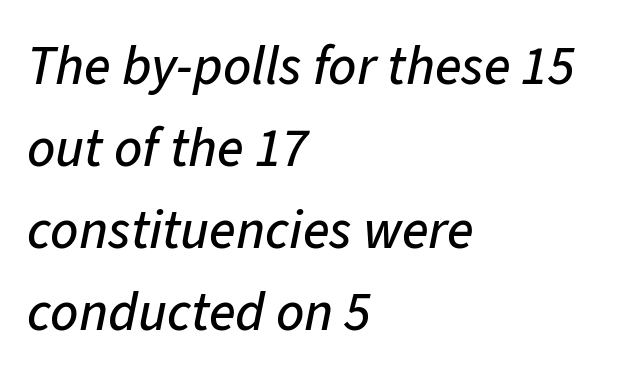
Q: Is the text italic (slanted)? A: Yes, it leans right by about 11 degrees.
Q: Is the text underlined? A: No.
Q: How is the paragraph aligned? A: Left-aligned.
Q: Is the spacing between letters normal or unusually wide? A: Normal.
Q: Is the spacing between lines tight, normal or loose? A: Normal.
Q: Width (condensed, normal, or wide)? A: Normal.
Q: Stroke contrast? A: Low.
Q: x-height? A: Medium.
Q: Monospaced? A: No.
